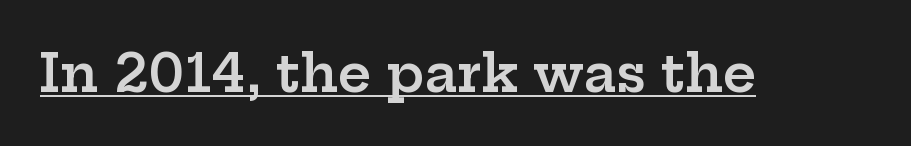
The image shows 52 px semibold, wide serif type, upright; set normal letter spacing, underlined; low stroke contrast and a medium x-height.
